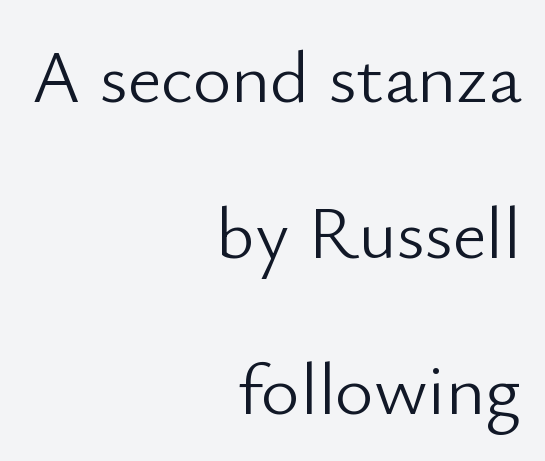
Q: Is the text bold? A: No.
Q: Is the text italic (slanted)? A: No, it is upright.
Q: Is the typeface a serif or a sans-serif typeface? A: Sans-serif.
Q: Is the text underlined? A: No.
Q: How is the paragraph aligned? A: Right-aligned.
Q: Is the spacing between letters normal or unusually wide? A: Normal.
Q: Is the spacing between lines tight, normal or loose? A: Loose.
Q: Width (condensed, normal, or wide)? A: Normal.
Q: Stroke contrast? A: Low.
Q: x-height? A: Small.
Q: Monospaced? A: No.
